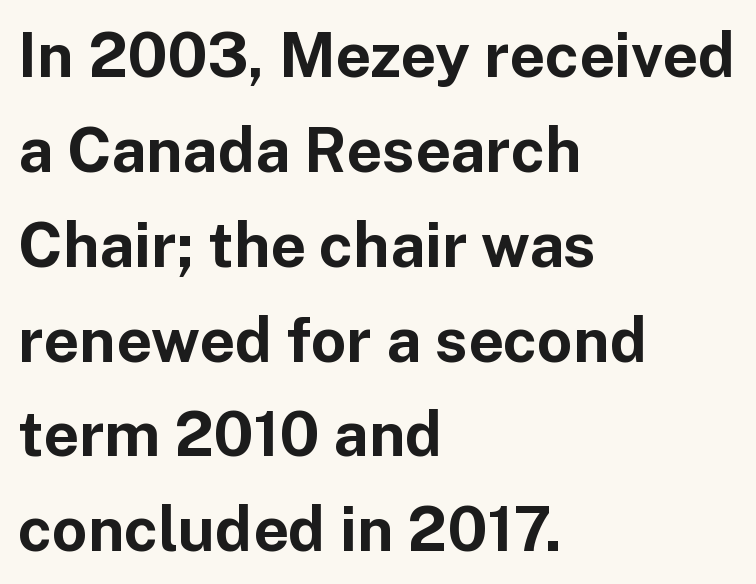
The image shows 62 px bold sans-serif type, upright; set left-aligned, normal line spacing (1.53x), normal letter spacing, not underlined; low stroke contrast and a medium x-height.
